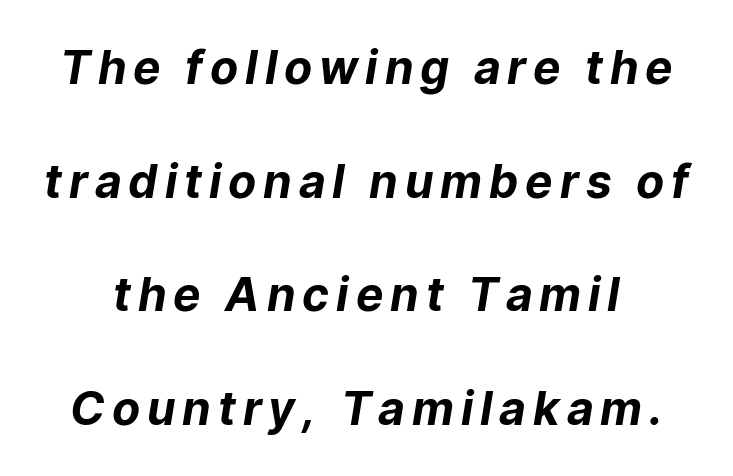
The sample has been set heavy, in full bold. Horizontal bands of white between lines are thick stripes. Decoration check: the copy has no underline. Note the varied advance widths — an 'i' is clearly narrower than an 'm'. Examine the stroke ends and you'll find no serifs.
